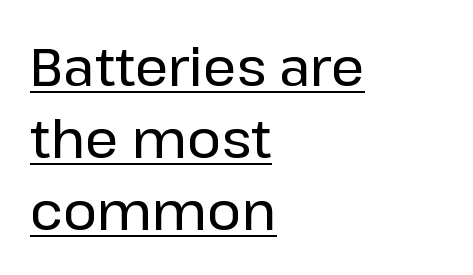
Q: Is the text italic (slanted)? A: No, it is upright.
Q: Is the typeface a serif or a sans-serif typeface? A: Sans-serif.
Q: Is the text underlined? A: Yes.
Q: How is the paragraph aligned? A: Left-aligned.
Q: Is the spacing between letters normal or unusually wide? A: Normal.
Q: Is the spacing between lines tight, normal or loose? A: Normal.
Q: Width (condensed, normal, or wide)? A: Normal.
Q: Stroke contrast? A: Low.
Q: x-height? A: Medium.
Q: Monospaced? A: No.
